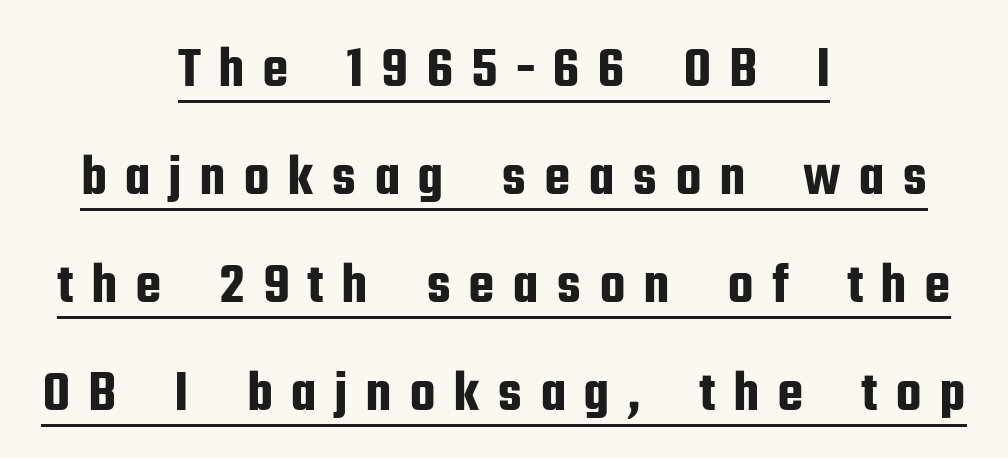
{"serif": "no", "italic": "no", "width": "condensed", "stroke_contrast": "low", "x_height": "medium", "monospaced": "no", "underline": "yes", "align": "center", "line_spacing_ratio": 1.83, "letter_spacing": "wide", "letter_spacing_em": 0.29, "glyph_px": 59}
